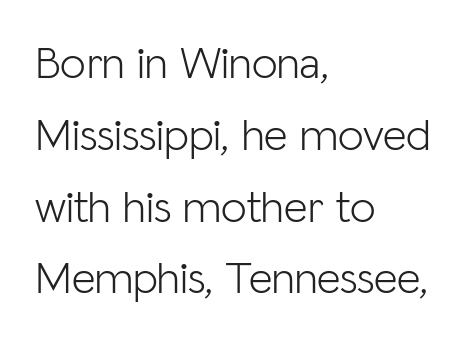
This sample has the flowing, uneven cadence of proportional lettering. Ascenders rise straight up at ninety degrees. The type is set solid horizontally, with unmodified tracking. Classification — sans serif. Does the copy run flush right? No — it runs flush left. Successive baselines arrive at the customary interval.
